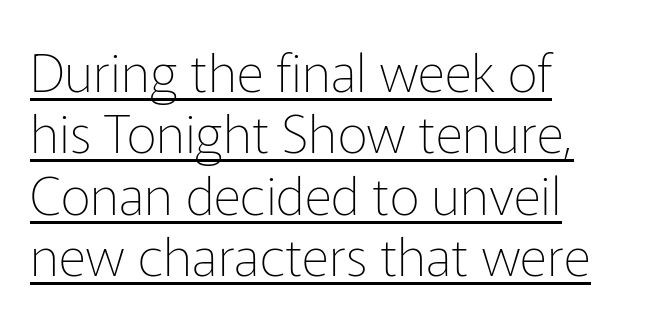
Q: Is the text bold? A: No.
Q: Is the text italic (slanted)? A: No, it is upright.
Q: Is the typeface a serif or a sans-serif typeface? A: Sans-serif.
Q: Is the text underlined? A: Yes.
Q: How is the paragraph aligned? A: Left-aligned.
Q: Is the spacing between letters normal or unusually wide? A: Normal.
Q: Width (condensed, normal, or wide)? A: Normal.
Q: Stroke contrast? A: Low.
Q: x-height? A: Medium.
Q: Monospaced? A: No.
